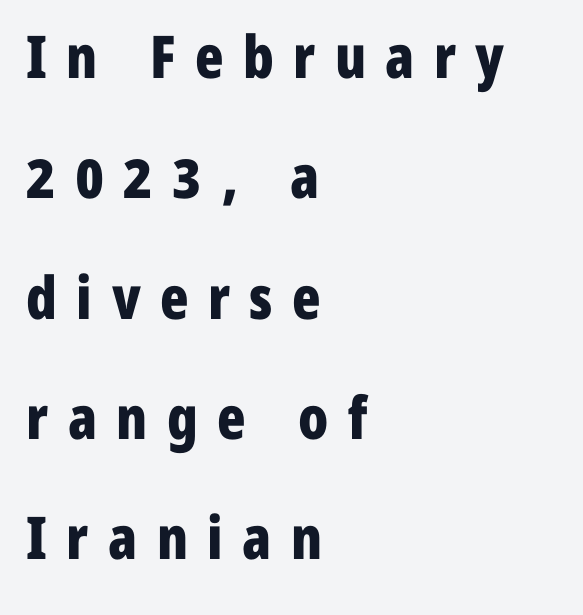
Look at the stroke-to-counter ratio: heavy, a bold. Line beginnings align vertically; line endings do not. Interline gaps are noticeably wide in this sample. Varying glyph widths throughout — classic text-font behaviour. Italic: no, the glyphs are upright roman.
